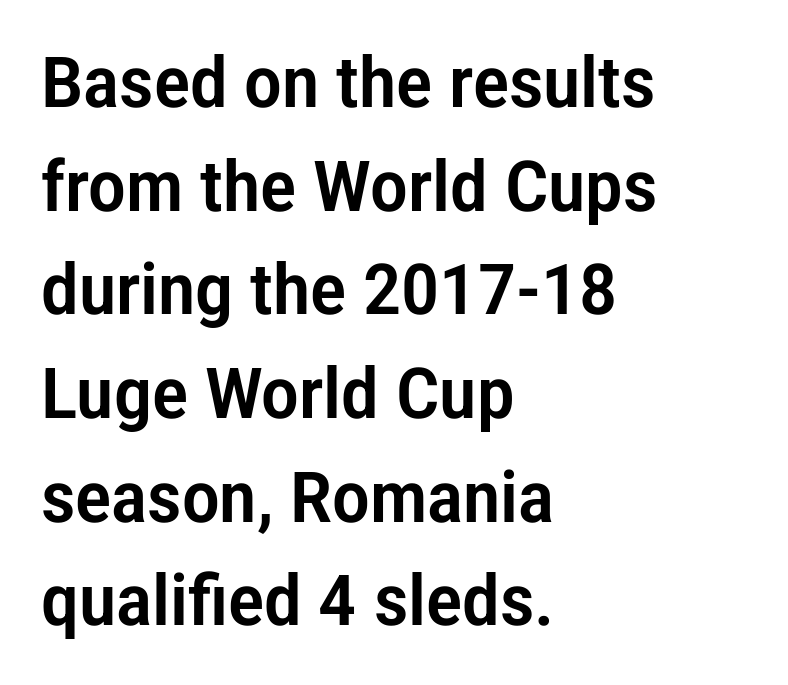
The image shows 71 px condensed sans-serif type, upright; set left-aligned, normal line spacing (1.46x), normal letter spacing, not underlined; low stroke contrast and a medium x-height.
